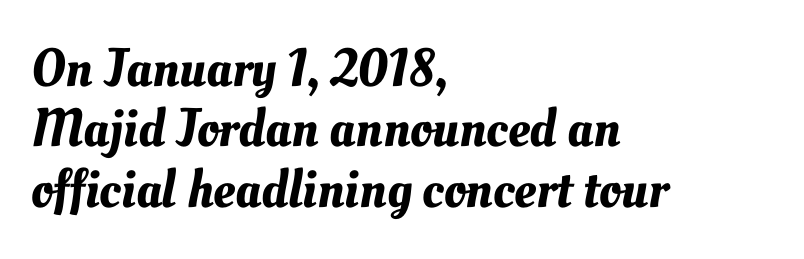
The face used here is proportionally spaced, like ordinary book or web type. This rendering leaves character spacing at its baseline value. Compared with a centered layout, this one pins lines to the left instead. Quick note: underline off. The line-height multiplier appears low, near solid setting.
